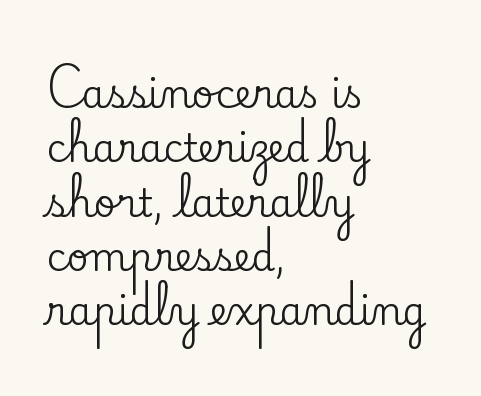
{"serif": "yes", "italic": "no", "width": "normal", "stroke_contrast": "low", "x_height": "small", "monospaced": "no", "underline": "no", "align": "left", "line_spacing": "normal", "line_spacing_ratio": 1.43, "letter_spacing": "normal", "letter_spacing_em": 0.0, "glyph_px": 38}
